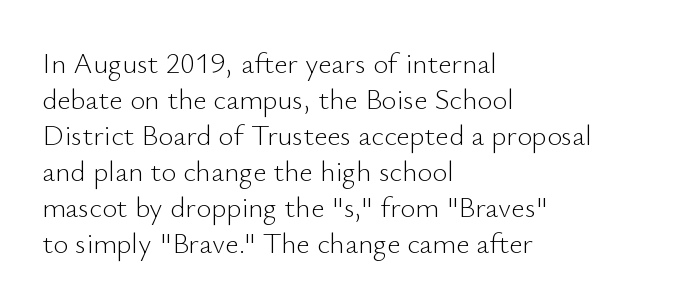
The image shows 29 px light sans-serif type, upright; set left-aligned, line spacing 1.24x, normal letter spacing, not underlined; low stroke contrast and a small x-height.
